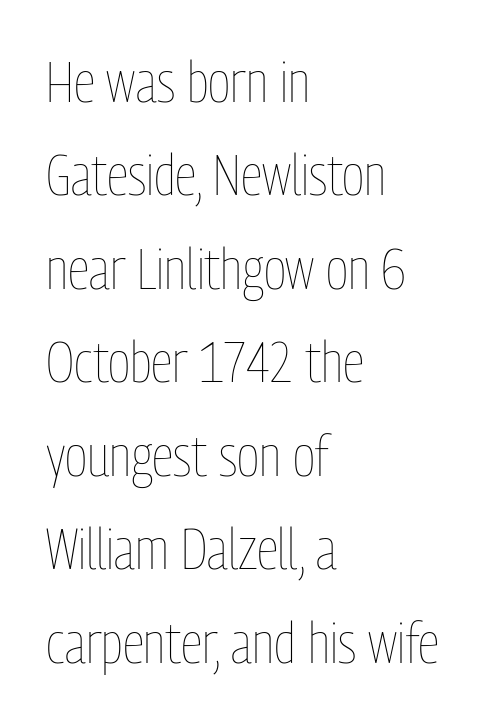
Q: Is the text bold? A: No.
Q: Is the text italic (slanted)? A: No, it is upright.
Q: Is the text underlined? A: No.
Q: How is the paragraph aligned? A: Left-aligned.
Q: Is the spacing between letters normal or unusually wide? A: Normal.
Q: Is the spacing between lines tight, normal or loose? A: Normal.
Q: Width (condensed, normal, or wide)? A: Condensed.
Q: Stroke contrast? A: Low.
Q: x-height? A: Medium.
Q: Monospaced? A: No.
